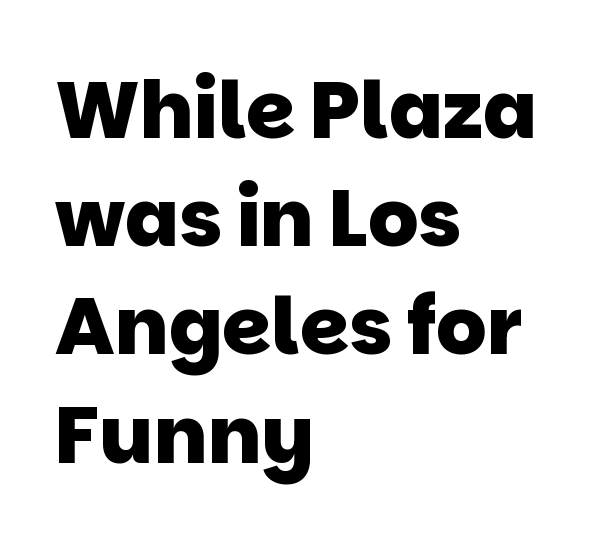
Q: Is the text bold? A: Yes.
Q: Is the typeface a serif or a sans-serif typeface? A: Sans-serif.
Q: Is the text underlined? A: No.
Q: How is the paragraph aligned? A: Left-aligned.
Q: Is the spacing between letters normal or unusually wide? A: Normal.
Q: Is the spacing between lines tight, normal or loose? A: Normal.
Q: Width (condensed, normal, or wide)? A: Normal.
Q: Stroke contrast? A: Low.
Q: x-height? A: Large.
Q: Monospaced? A: No.
